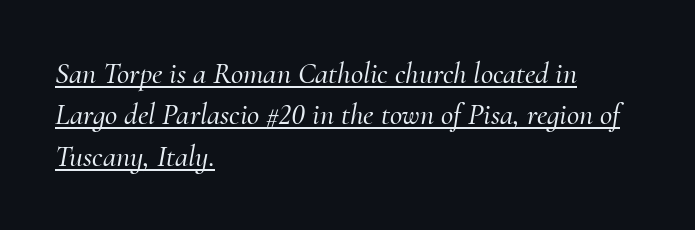
The image shows 30 px serif type, italic (leaning right); set left-aligned, normal line spacing (1.38x), normal letter spacing, underlined; medium stroke contrast and a small x-height.
